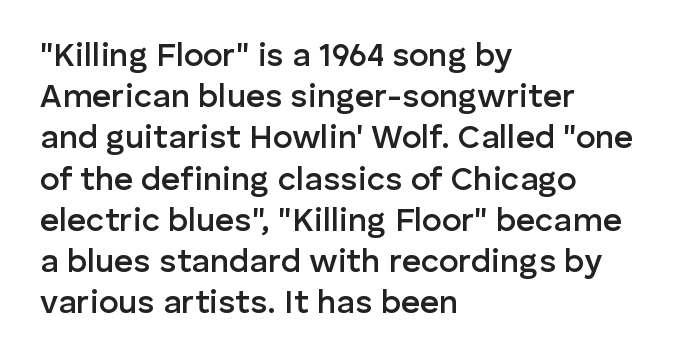
Alignment: flush left. The rows are spaced the way most documents space them. You can tell from the bare stems that sans-serif type was used. Is there any slant? The stems are plumb. The glyphs have the mass of a demibold cut, below bold.
